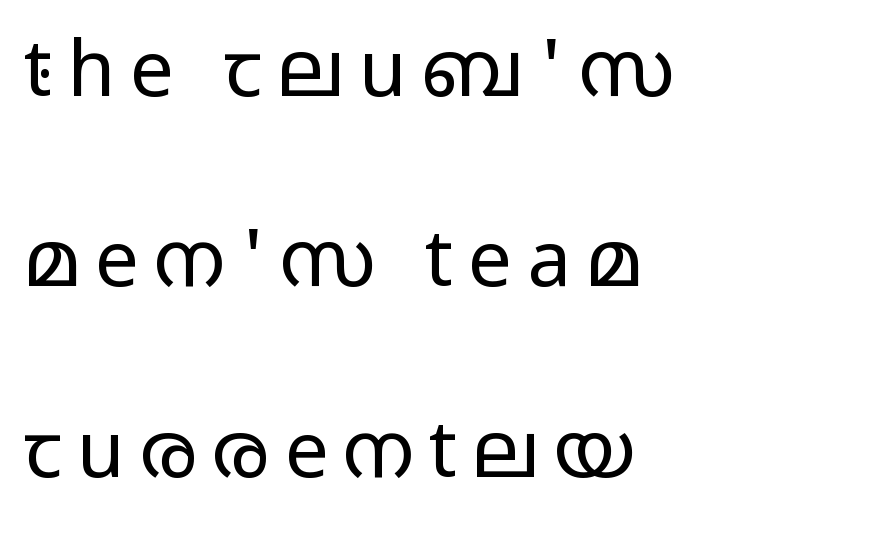
{"serif": "no", "italic": "no", "bold": "no", "weight": "regular", "width": "wide", "stroke_contrast": "low", "x_height": "medium", "monospaced": "no", "underline": "no", "align": "left", "line_spacing": "loose", "line_spacing_ratio": 2.44, "glyph_px": 78}
